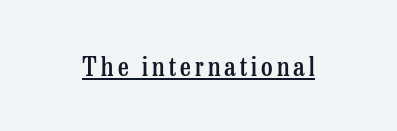
This is roman type, the default non-slanted kind. Teacher's note: observe the equal gaps on both sides — that is centered alignment. Weight: semibold (demi). Underline: present.
